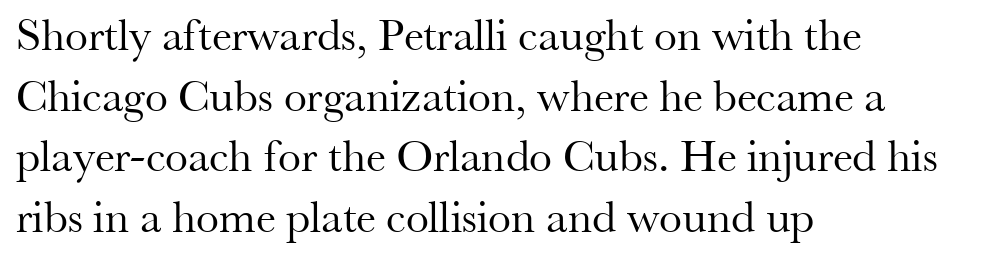
The lines sit at an ordinary, default distance from one another. Characters follow at the spacing the type designer built in. Regarding serifs, this sample has them. It's the straight-up-and-down kind of type. Alignment: flush left. The passage shown is not bold in any degree.
